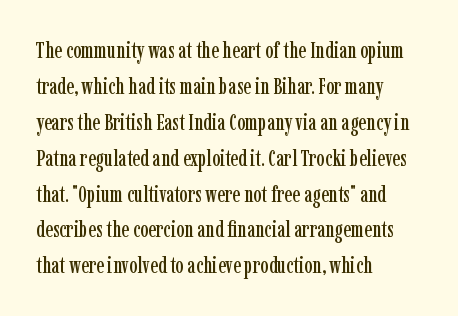
{"italic": "no", "underline": "no", "align": "left", "line_spacing": "normal", "line_spacing_ratio": 1.56, "letter_spacing": "normal", "letter_spacing_em": 0.0, "glyph_px": 23}
